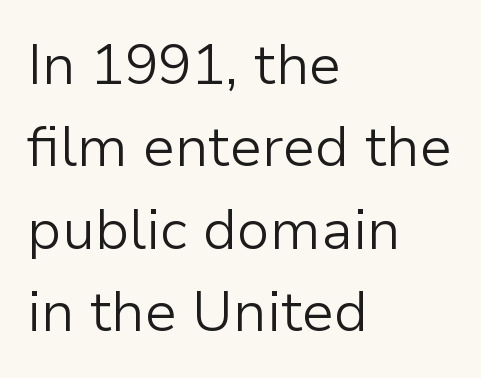
{"serif": "no", "italic": "no", "bold": "no", "weight": "light", "width": "normal", "stroke_contrast": "low", "x_height": "medium", "monospaced": "no", "underline": "no", "align": "left", "line_spacing": "normal", "line_spacing_ratio": 1.47, "letter_spacing": "normal", "letter_spacing_em": 0.0, "glyph_px": 56}
